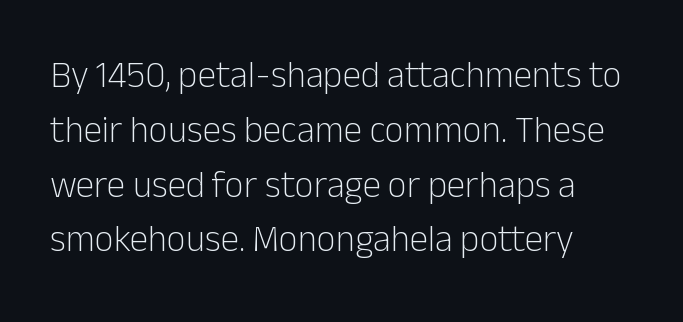
{"serif": "no", "italic": "no", "bold": "no", "weight": "light", "width": "normal", "stroke_contrast": "low", "x_height": "medium", "monospaced": "no", "underline": "no", "align": "left", "line_spacing": "normal", "line_spacing_ratio": 1.48, "letter_spacing": "normal", "letter_spacing_em": 0.0, "glyph_px": 37}
